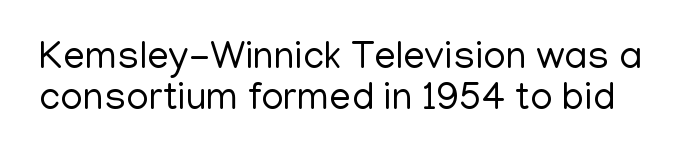
You could not count columns in this text — the font is proportionally spaced. The gap between lines stays unmarked. Summary of vertical rhythm: compact, with narrow interline spacing. Observe the ordinary spacing: letters are neighbours, not strangers. The type sits square on the baseline with zero lean.
